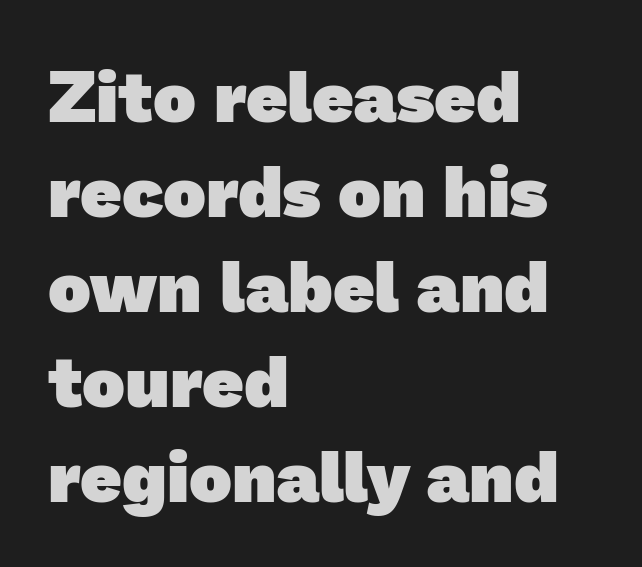
{"serif": "no", "bold": "yes", "weight": "heavy", "width": "normal", "stroke_contrast": "low", "x_height": "medium", "monospaced": "no", "underline": "no", "align": "left", "line_spacing": "normal", "line_spacing_ratio": 1.32, "letter_spacing": "normal", "letter_spacing_em": 0.0, "glyph_px": 72}
